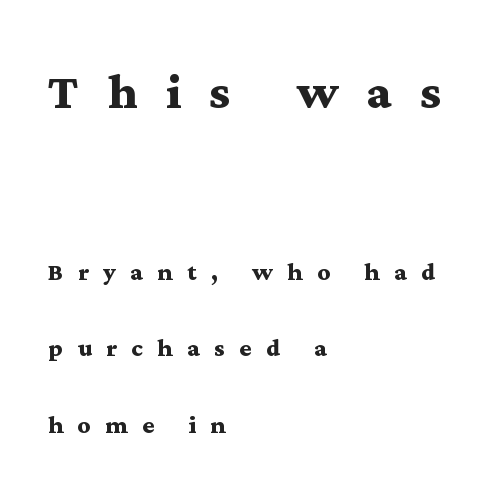
The image shows 63 px semibold, wide serif type, upright; set left-aligned, loose line spacing (2.39x), unusually wide letter spacing (+0.45 em), not underlined; the first (top) block is 1.97x larger; medium stroke contrast and a medium x-height.
